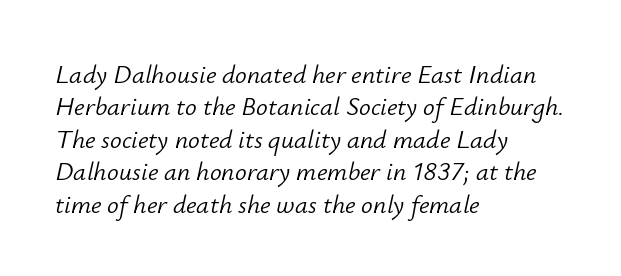
Tracking here is standard; glyphs follow each other at the usual distance. The passage shown is not bold in any degree. Interline gaps are of average width in this sample. It's the slanting kind of type. The lines in this sample share a left origin and differ only in where they stop. The foot of each line stays bare and open.
